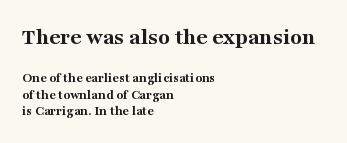
Quick note: underline off. The lettering stays uniformly vertical, giving the passage a roman look. Tracking value appears to be zero — textbook default spacing. Layout note: lines flush left. Bigger letters appear in the top chunk; the bottom chunk is reduced. These lines carry a lot of weight — the face is fully bold.
